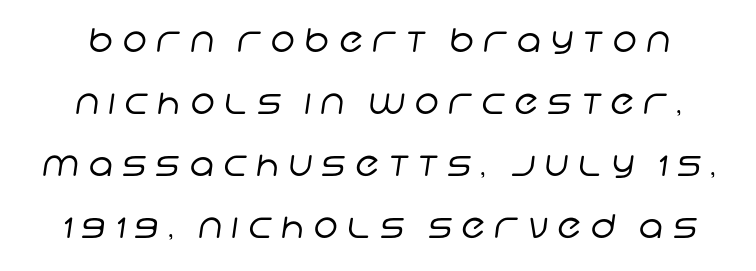
Q: Is the text bold? A: No.
Q: Is the typeface a serif or a sans-serif typeface? A: Sans-serif.
Q: Is the text underlined? A: No.
Q: Is the spacing between letters normal or unusually wide? A: Unusually wide.
Q: Width (condensed, normal, or wide)? A: Normal.
Q: Stroke contrast? A: Low.
Q: x-height? A: Large.
Q: Monospaced? A: No.
